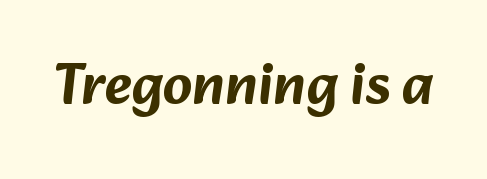
The rendering shows plain stroke endings on the letterforms — a sans-serif design. Any mark beneath the type? The region is blank. Tracking here is standard; glyphs follow each other at the usual distance. Here the designer chose a conventional face with non-uniform glyph widths.
